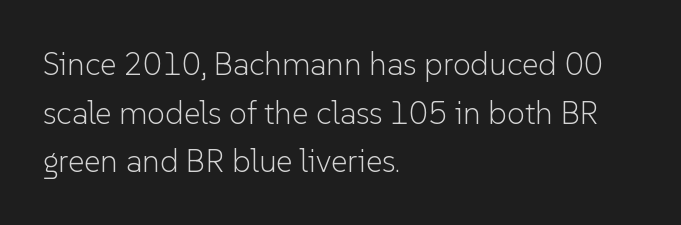
{"serif": "no", "italic": "no", "bold": "no", "weight": "light", "width": "normal", "stroke_contrast": "low", "x_height": "medium", "monospaced": "no", "underline": "no", "align": "left", "line_spacing": "normal", "line_spacing_ratio": 1.52, "letter_spacing": "normal", "letter_spacing_em": 0.0, "glyph_px": 32}
